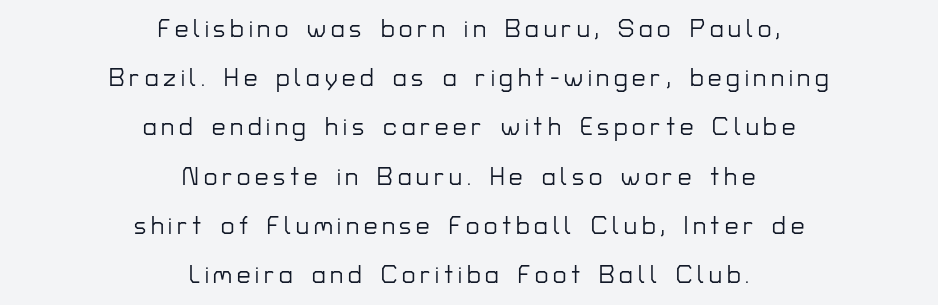
Q: Is the text italic (slanted)? A: No, it is upright.
Q: Is the text underlined? A: No.
Q: How is the paragraph aligned? A: Centered.
Q: Is the spacing between letters normal or unusually wide? A: Unusually wide.
Q: Is the spacing between lines tight, normal or loose? A: Loose.
